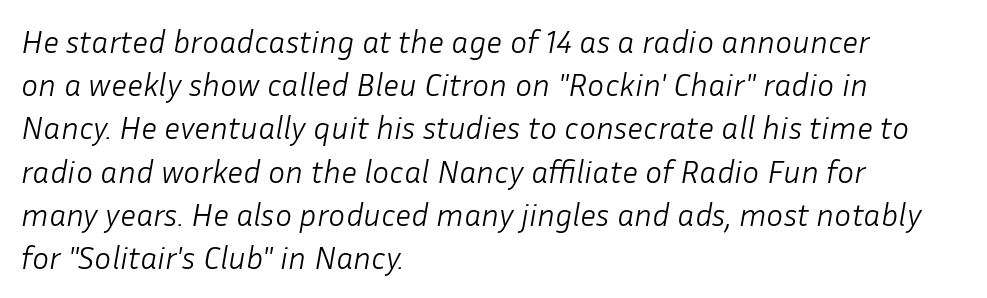
{"italic": "yes", "lean": "right", "slant_degrees": 10, "bold": "no", "weight": "light", "width": "normal", "stroke_contrast": "low", "x_height": "medium", "monospaced": "no", "underline": "no", "align": "left", "line_spacing": "normal", "line_spacing_ratio": 1.35, "letter_spacing": "normal", "letter_spacing_em": 0.0, "glyph_px": 32}
